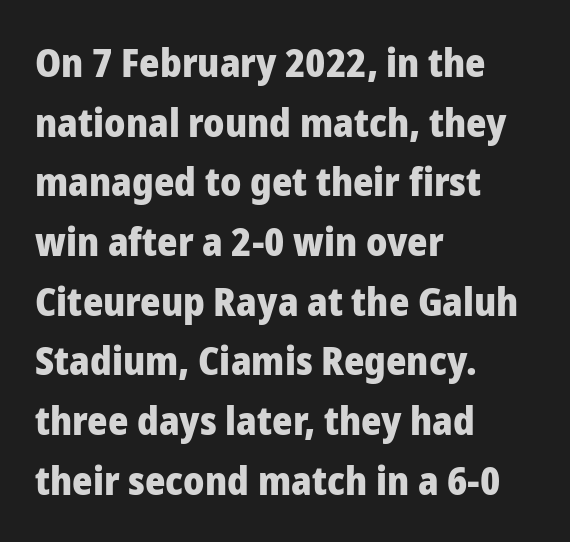
{"serif": "no", "italic": "no", "bold": "yes", "weight": "heavy", "width": "normal", "stroke_contrast": "low", "x_height": "medium", "monospaced": "no", "underline": "no", "align": "left", "line_spacing": "normal", "line_spacing_ratio": 1.53, "letter_spacing": "normal", "letter_spacing_em": 0.0, "glyph_px": 39}
